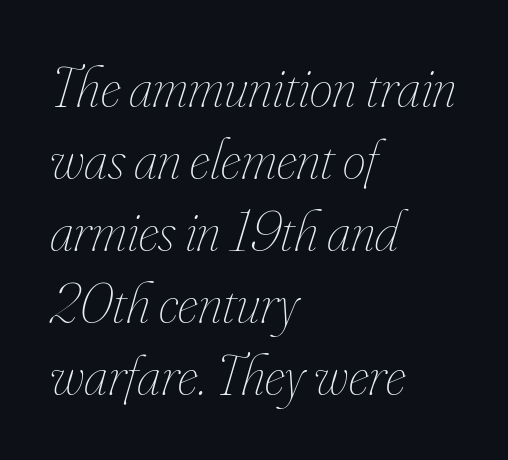
The image shows 58 px thin, condensed type, italic (leaning right); set left-aligned, line spacing 1.24x, normal letter spacing, not underlined; low stroke contrast and a small x-height.
